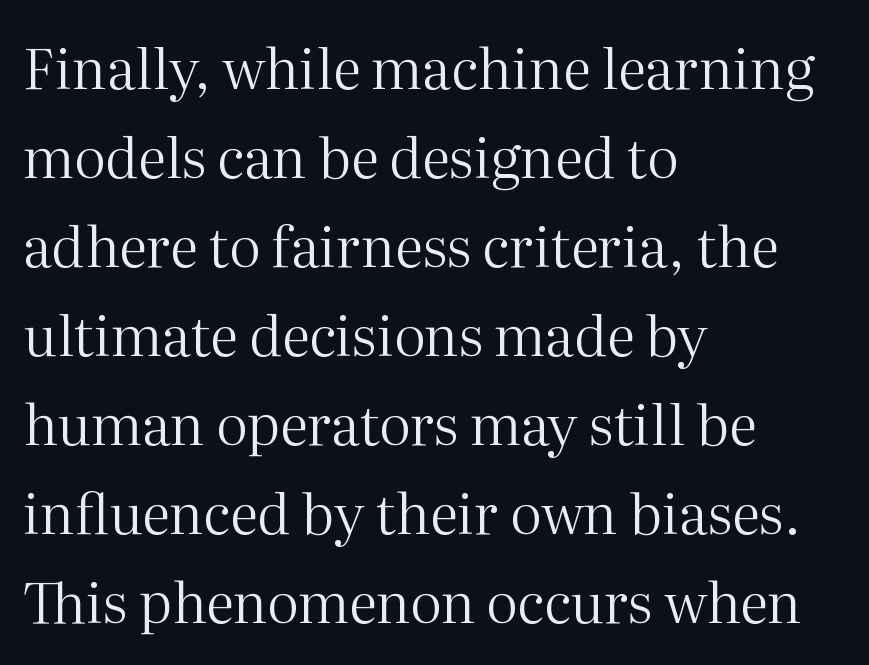
{"serif": "yes", "italic": "no", "bold": "no", "weight": "regular", "width": "normal", "stroke_contrast": "medium", "x_height": "medium", "monospaced": "no", "underline": "no", "align": "left", "line_spacing": "normal", "line_spacing_ratio": 1.59, "letter_spacing": "normal", "letter_spacing_em": 0.0, "glyph_px": 56}
